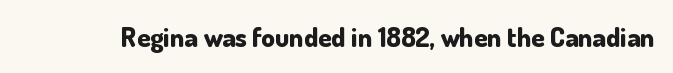
What stands out about the letter spacing? Nothing — it is the standard amount. No italicization has been applied; the sample stays upright. The gap between lines stays unmarked. Thick stems and heavy bowls — unmistakably bold.
